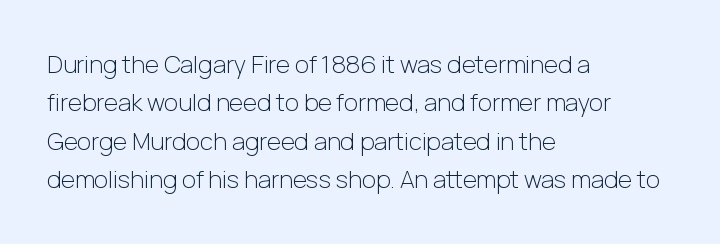
{"italic": "no", "bold": "no", "underline": "no", "align": "left", "line_spacing": "normal", "line_spacing_ratio": 1.6, "letter_spacing": "normal", "letter_spacing_em": 0.0, "glyph_px": 24}
